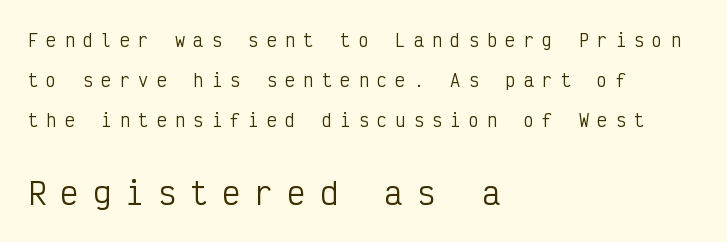
Q: Is the text bold? A: No.
Q: Is the text italic (slanted)? A: No, it is upright.
Q: Is the typeface a serif or a sans-serif typeface? A: Sans-serif.
Q: Is the text underlined? A: No.
Q: How is the paragraph aligned? A: Left-aligned.
Q: Is the spacing between letters normal or unusually wide? A: Unusually wide.
Q: Is the spacing between lines tight, normal or loose? A: Loose.
Q: Which block of text is set in a larger size, the first (top) or the second (bottom)? A: The second (bottom) one.
Q: Width (condensed, normal, or wide)? A: Condensed.
Q: Stroke contrast? A: Low.
Q: x-height? A: Medium.
Q: Monospaced? A: Yes.
